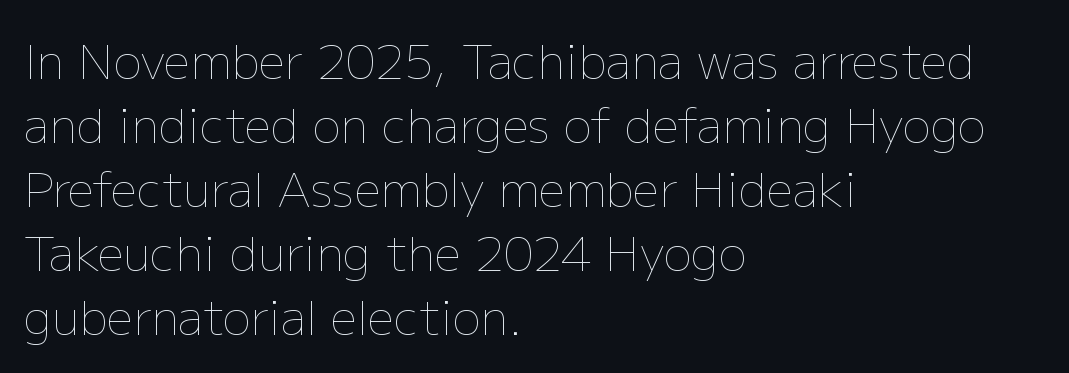
Q: Is the text bold? A: No.
Q: Is the text italic (slanted)? A: No, it is upright.
Q: Is the text underlined? A: No.
Q: How is the paragraph aligned? A: Left-aligned.
Q: Is the spacing between letters normal or unusually wide? A: Normal.
Q: Is the spacing between lines tight, normal or loose? A: Normal.
Q: Width (condensed, normal, or wide)? A: Normal.
Q: Stroke contrast? A: Low.
Q: x-height? A: Medium.
Q: Monospaced? A: No.
